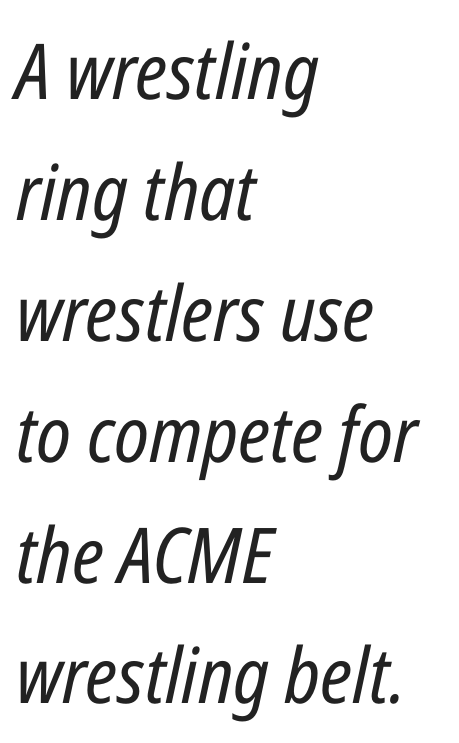
The image shows 77 px regular-weight, condensed type, italic (leaning right); set left-aligned, normal line spacing (1.57x), normal letter spacing, not underlined; low stroke contrast and a medium x-height.
